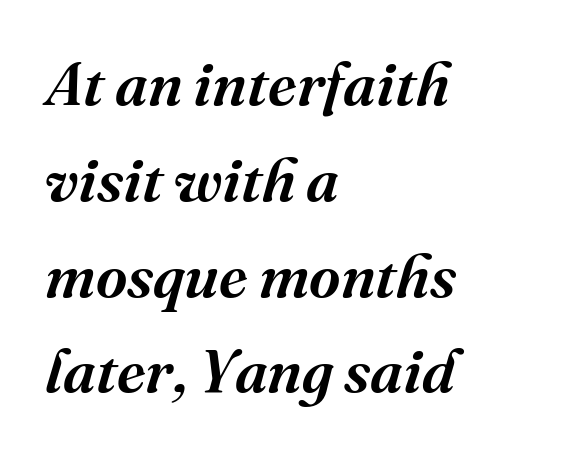
Q: Is the text bold? A: Semi-bold.
Q: Is the text italic (slanted)? A: Yes, it leans right by about 16 degrees.
Q: Is the typeface a serif or a sans-serif typeface? A: Serif.
Q: Is the text underlined? A: No.
Q: How is the paragraph aligned? A: Left-aligned.
Q: Is the spacing between letters normal or unusually wide? A: Normal.
Q: Is the spacing between lines tight, normal or loose? A: Normal.
Q: Width (condensed, normal, or wide)? A: Normal.
Q: Stroke contrast? A: Medium.
Q: x-height? A: Medium.
Q: Monospaced? A: No.
